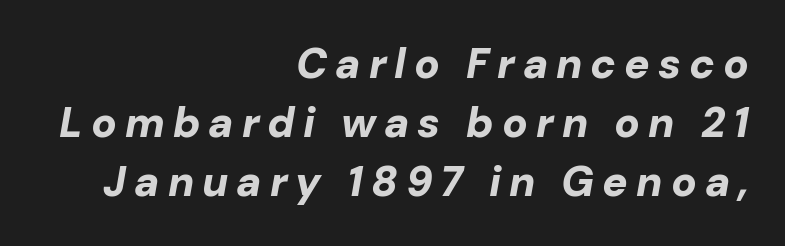
Q: Is the text bold? A: Yes.
Q: Is the text italic (slanted)? A: Yes, it leans right by about 10 degrees.
Q: Is the text underlined? A: No.
Q: How is the paragraph aligned? A: Right-aligned.
Q: Is the spacing between lines tight, normal or loose? A: Normal.
Q: Width (condensed, normal, or wide)? A: Normal.
Q: Stroke contrast? A: Low.
Q: x-height? A: Medium.
Q: Monospaced? A: No.
